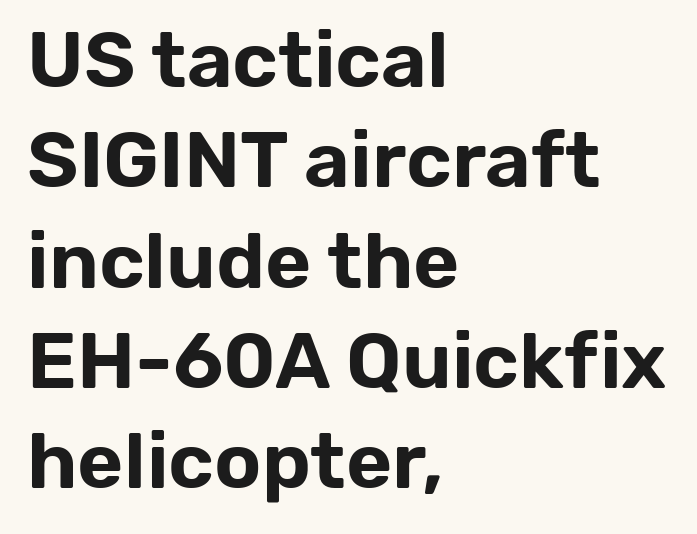
{"serif": "no", "italic": "no", "width": "normal", "stroke_contrast": "low", "x_height": "medium", "monospaced": "no", "underline": "no", "align": "left", "line_spacing": "normal", "line_spacing_ratio": 1.27, "letter_spacing": "normal", "letter_spacing_em": 0.0, "glyph_px": 79}
